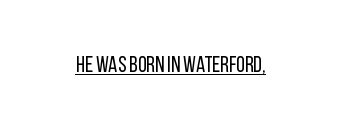
Q: Is the text bold? A: No.
Q: Is the text italic (slanted)? A: No, it is upright.
Q: Is the text underlined? A: Yes.
Q: Is the spacing between letters normal or unusually wide? A: Normal.
